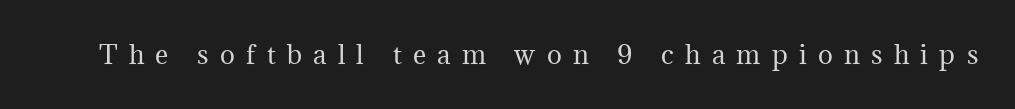
{"italic": "no", "bold": "no", "underline": "no", "letter_spacing": "wide", "letter_spacing_em": 0.45, "glyph_px": 25}
